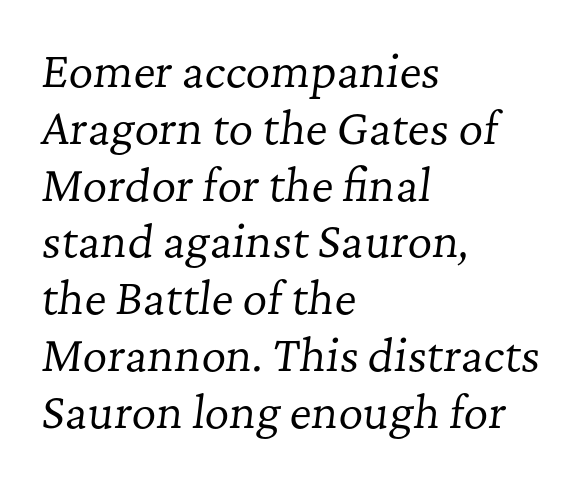
Q: Is the text bold? A: No.
Q: Is the text italic (slanted)? A: Yes, it leans right by about 7 degrees.
Q: Is the typeface a serif or a sans-serif typeface? A: Serif.
Q: Is the text underlined? A: No.
Q: How is the paragraph aligned? A: Left-aligned.
Q: Is the spacing between letters normal or unusually wide? A: Normal.
Q: Is the spacing between lines tight, normal or loose? A: Normal.
Q: Width (condensed, normal, or wide)? A: Normal.
Q: Stroke contrast? A: Low.
Q: x-height? A: Medium.
Q: Monospaced? A: No.
